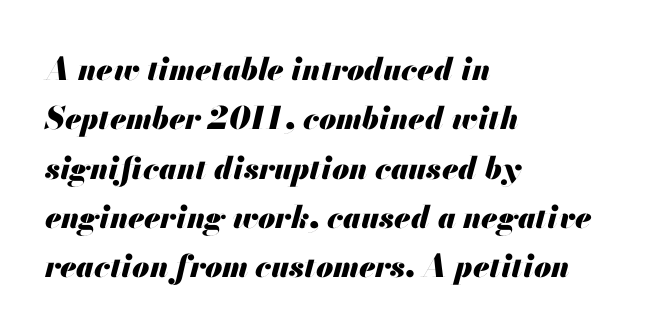
The image shows 31 px heavy type, italic (leaning right); set left-aligned, normal line spacing (1.59x), normal letter spacing, not underlined; medium stroke contrast and a small x-height.
